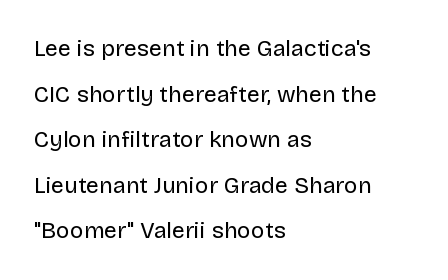
Q: Is the text bold? A: No.
Q: Is the text italic (slanted)? A: No, it is upright.
Q: Is the text underlined? A: No.
Q: How is the paragraph aligned? A: Left-aligned.
Q: Is the spacing between letters normal or unusually wide? A: Normal.
Q: Is the spacing between lines tight, normal or loose? A: Loose.
